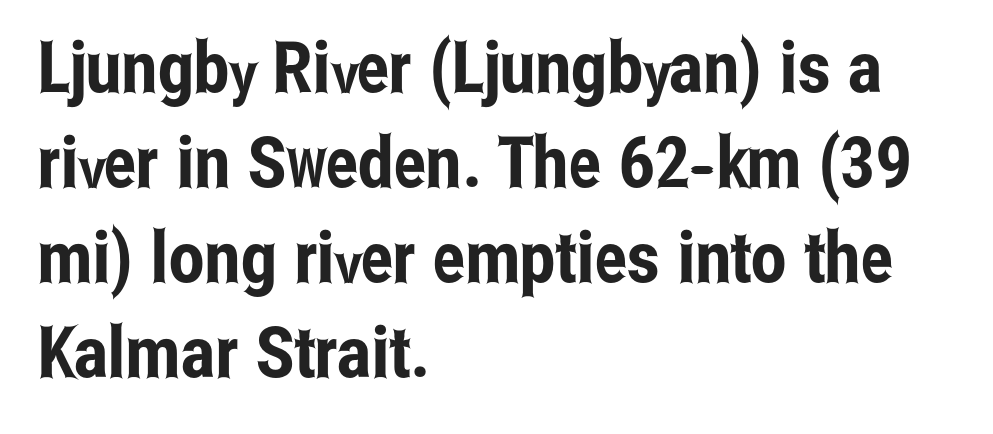
{"serif": "no", "italic": "no", "width": "condensed", "stroke_contrast": "low", "x_height": "medium", "monospaced": "no", "underline": "no", "align": "left", "line_spacing": "normal", "line_spacing_ratio": 1.34, "letter_spacing": "normal", "letter_spacing_em": 0.0, "glyph_px": 71}
